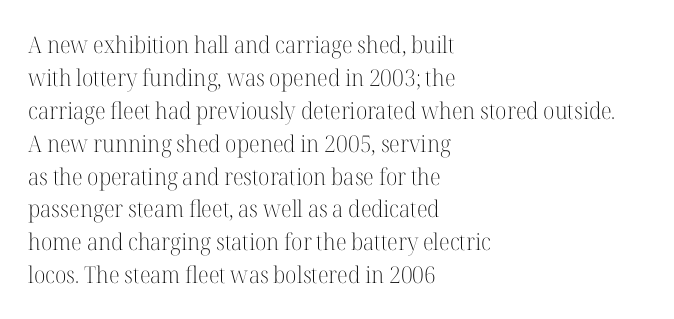
Honestly, the row spacing looks completely unremarkable. Caption: face not bold, strokes unweighted. Posture: vertical. This rendering features lettering with no underline. The setting favours the left margin, as ordinary paragraphs usually do.
